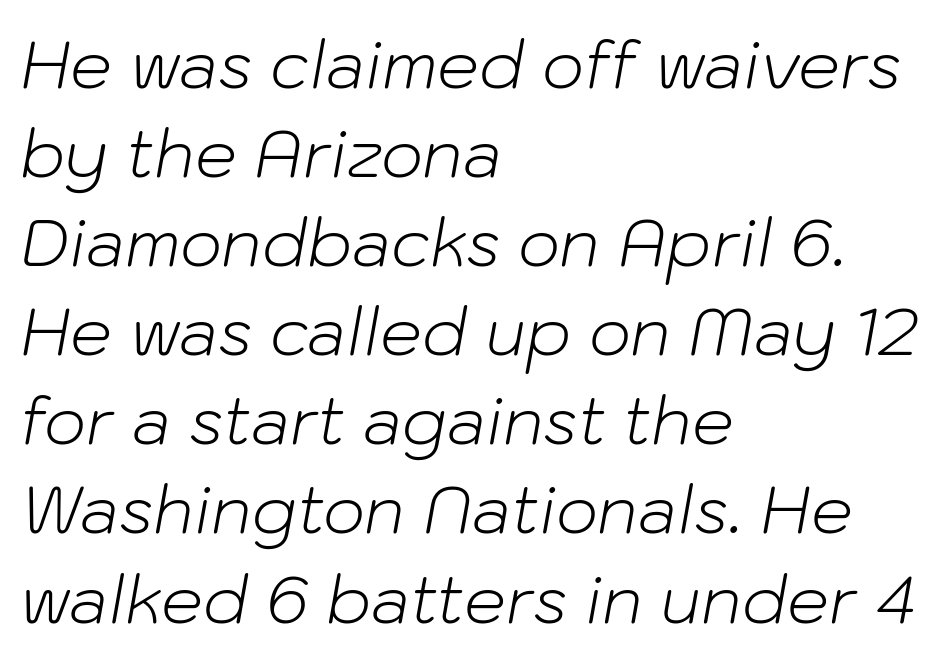
The image shows 66 px light type, italic (leaning right); set left-aligned, normal line spacing (1.35x), normal letter spacing, not underlined; low stroke contrast and a medium x-height.
